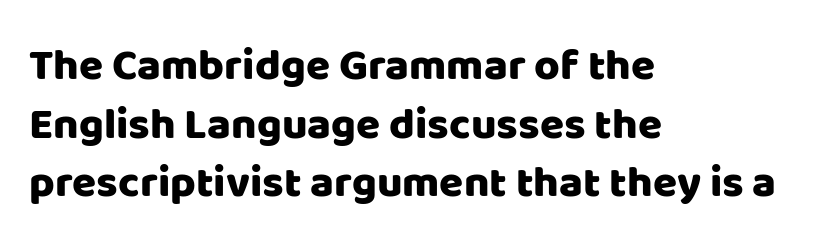
Q: Is the text italic (slanted)? A: No, it is upright.
Q: Is the typeface a serif or a sans-serif typeface? A: Sans-serif.
Q: Is the text underlined? A: No.
Q: How is the paragraph aligned? A: Left-aligned.
Q: Is the spacing between letters normal or unusually wide? A: Normal.
Q: Is the spacing between lines tight, normal or loose? A: Normal.
Q: Width (condensed, normal, or wide)? A: Normal.
Q: Stroke contrast? A: Low.
Q: x-height? A: Large.
Q: Monospaced? A: No.
